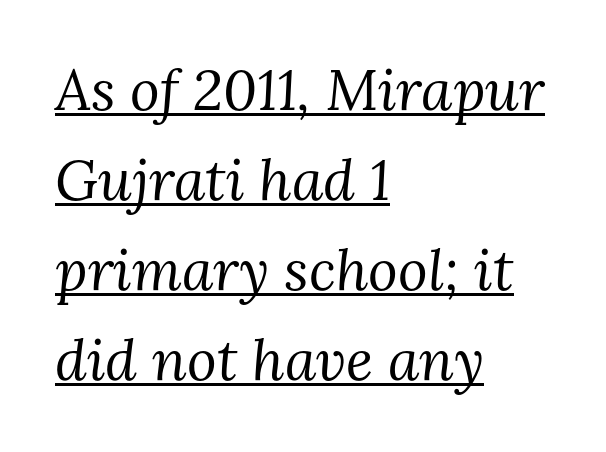
Q: Is the text bold? A: No.
Q: Is the text italic (slanted)? A: Yes, it leans right by about 3 degrees.
Q: Is the typeface a serif or a sans-serif typeface? A: Serif.
Q: Is the text underlined? A: Yes.
Q: How is the paragraph aligned? A: Left-aligned.
Q: Is the spacing between letters normal or unusually wide? A: Normal.
Q: Is the spacing between lines tight, normal or loose? A: Normal.
Q: Width (condensed, normal, or wide)? A: Normal.
Q: Stroke contrast? A: Medium.
Q: x-height? A: Medium.
Q: Monospaced? A: No.
